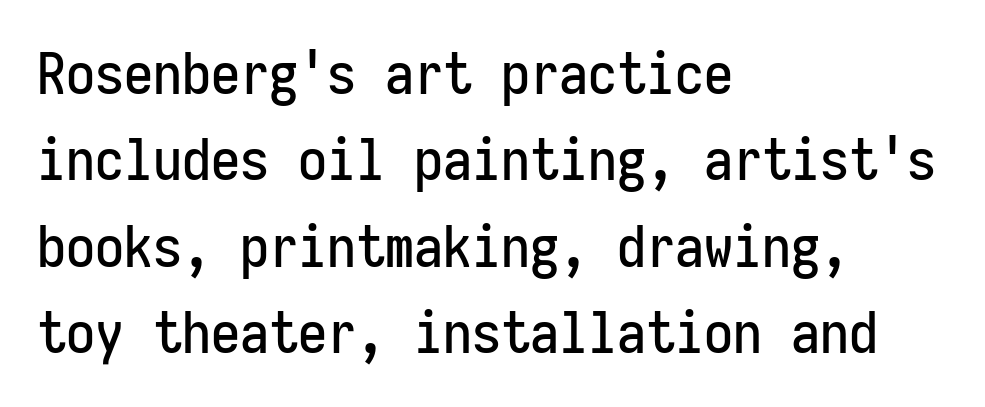
Look at the tracking — it's just the regular setting, nothing added. Each letter's strokes conclude bluntly, with no projecting serifs. The letters march in equal steps, a hallmark of fixed-pitch type. Casual observation: everything's shoved over to the left. Only glyphs here, with clear space below each row. This sample keeps an unexceptional amount of space between lines.
